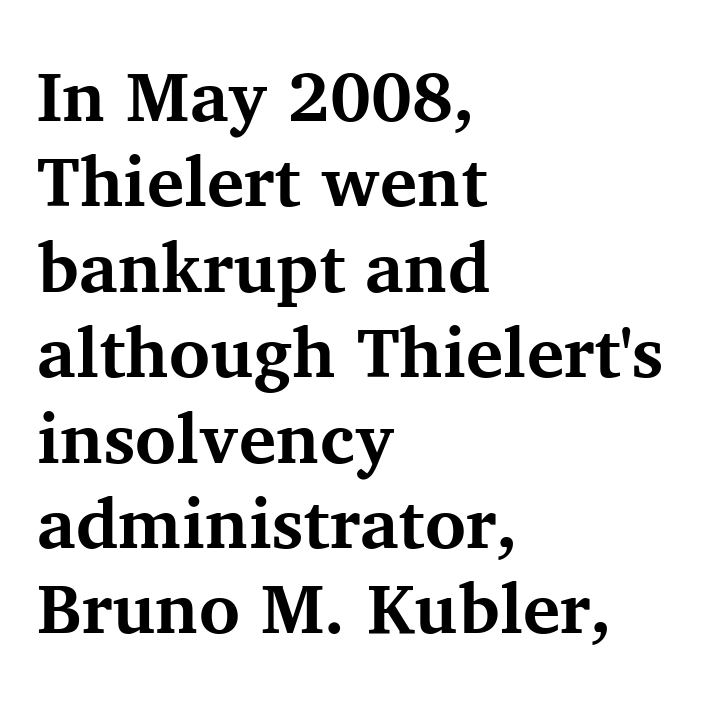
Every character sits straight up, as roman type does. Inter-character spacing is left at the font's built-in metrics. The letters advance in unequal steps, a hallmark of proportional type. Only glyphs here, with clear space below each row.
